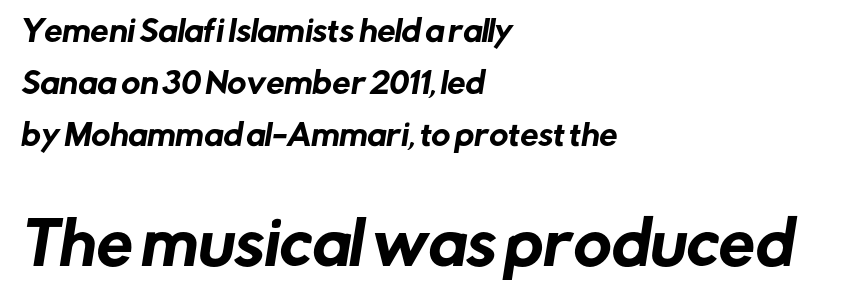
{"serif": "no", "width": "normal", "stroke_contrast": "low", "x_height": "medium", "monospaced": "no", "underline": "no", "align": "left", "line_spacing_ratio": 1.79, "letter_spacing": "normal", "letter_spacing_em": 0.0, "larger_block": "second", "size_ratio": 2.0, "glyph_px": 58}
